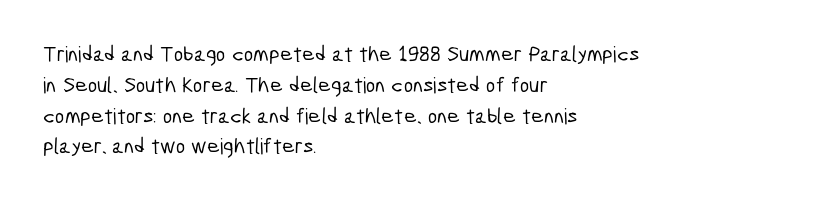
The image shows 22 px text type; set left-aligned, normal line spacing (1.4x), normal letter spacing, not underlined.
